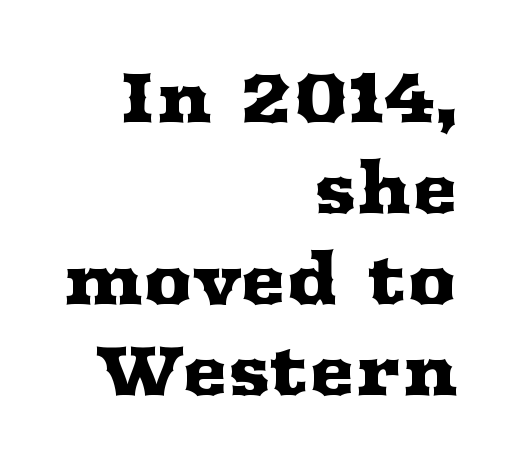
Q: Is the text italic (slanted)? A: No, it is upright.
Q: Is the typeface a serif or a sans-serif typeface? A: Serif.
Q: Is the text underlined? A: No.
Q: How is the paragraph aligned? A: Right-aligned.
Q: Is the spacing between letters normal or unusually wide? A: Normal.
Q: Is the spacing between lines tight, normal or loose? A: Normal.
Q: Width (condensed, normal, or wide)? A: Wide.
Q: Stroke contrast? A: Medium.
Q: x-height? A: Medium.
Q: Monospaced? A: No.
